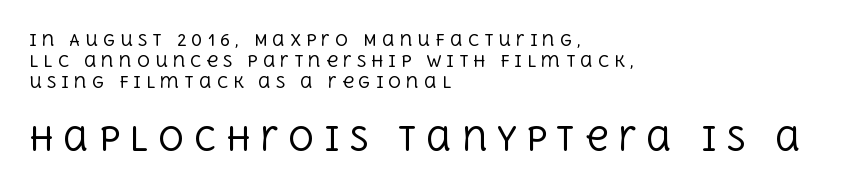
Q: Is the text bold? A: No.
Q: Is the text italic (slanted)? A: No, it is upright.
Q: Is the typeface a serif or a sans-serif typeface? A: Serif.
Q: Is the text underlined? A: No.
Q: How is the paragraph aligned? A: Left-aligned.
Q: Is the spacing between letters normal or unusually wide? A: Unusually wide.
Q: Is the spacing between lines tight, normal or loose? A: Normal.
Q: Which block of text is set in a larger size, the first (top) or the second (bottom)? A: The second (bottom) one.
Q: Width (condensed, normal, or wide)? A: Normal.
Q: x-height? A: Large.
Q: Monospaced? A: No.
